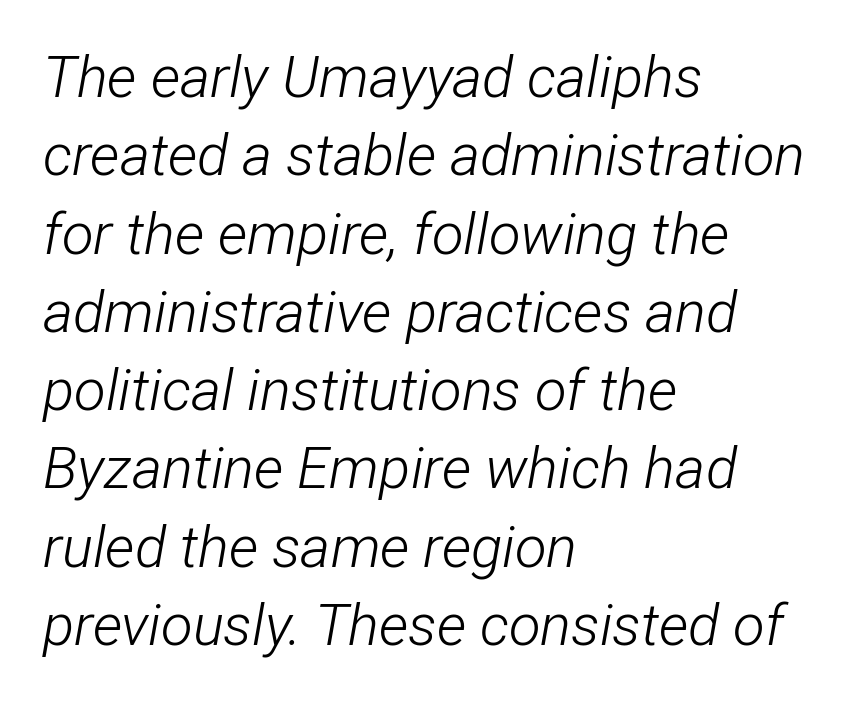
The image shows 58 px light, condensed type, italic (leaning right); set left-aligned, normal line spacing (1.35x), normal letter spacing, not underlined; low stroke contrast and a medium x-height.
